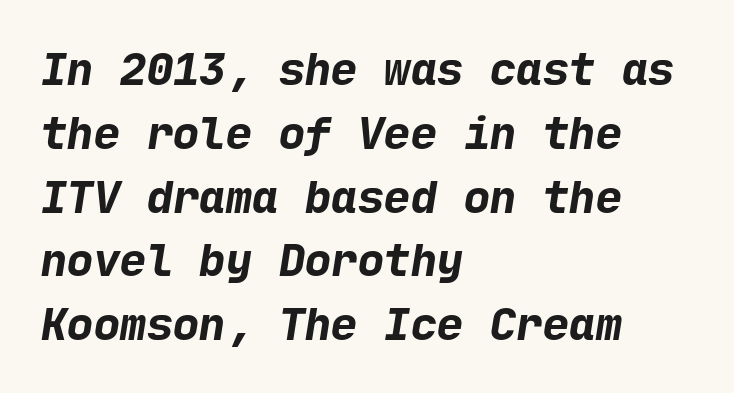
A classic flush-left, rag-right setting is used for this passage. Caption: bold face, heavy strokes. The line texture is even and compact thanks to regular tracking. Letters rest on an invisible, unmarked baseline. How would I describe the line gaps? Plain and ordinary. Are there feet on the stems? There aren't — it's a sans.
